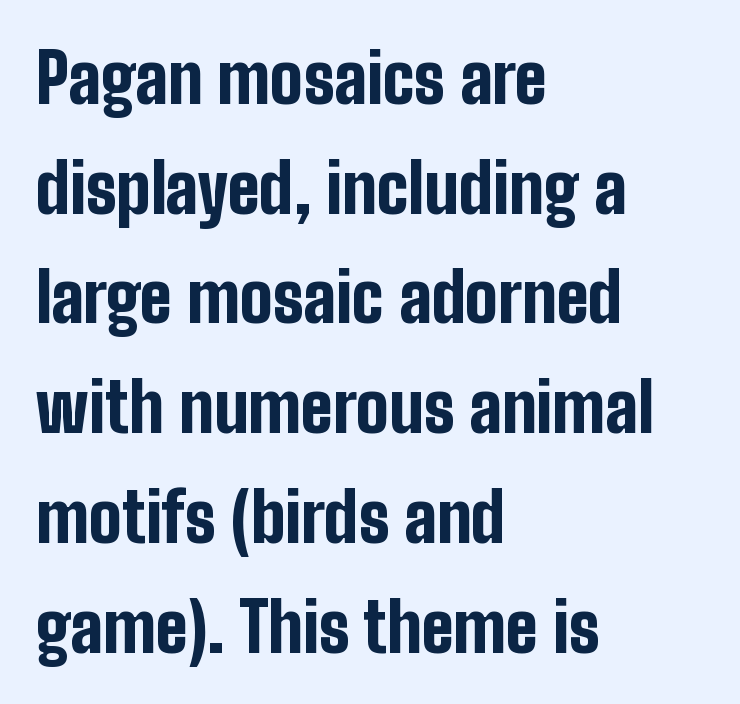
The font's upright variant was chosen for this text. Has an underline been added? It has not. The passage shown stacks its lines at a standard gap. A typesetter would label this face a sans. Each letter keeps its own natural width here, so spacing adapts to shape. On the weight axis this lands at bold, roughly 700.
